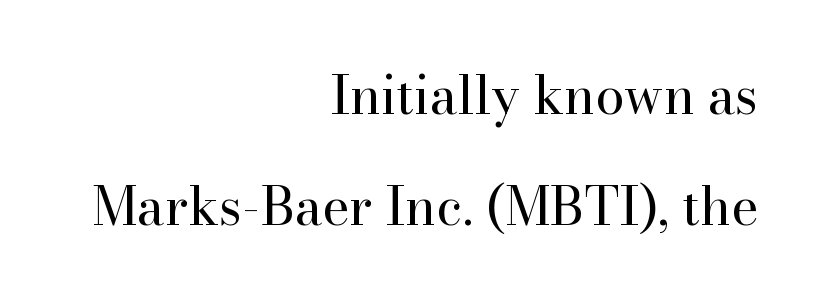
The image shows 52 px regular-weight serif type, upright; set right-aligned, loose line spacing (2.14x), normal letter spacing, not underlined; high stroke contrast and a small x-height.
